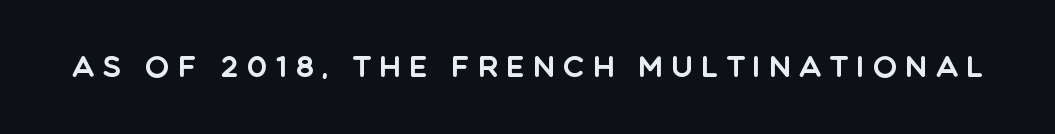
The image shows 29 px sans-serif type, upright; set unusually wide letter spacing (+0.27 em), not underlined; a large x-height.
